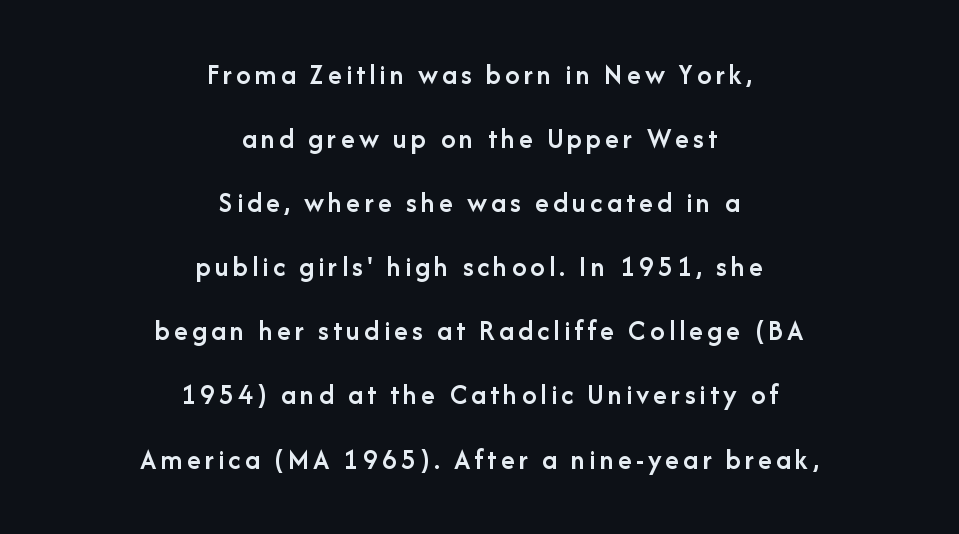
The letters stand upright; this is a roman face. Grotesque or geometric, the face here clearly has no serifs. Is this a fixed-width face? No — the glyphs have proportional, varying widths. The characters look somewhat weighty, a semibold short of true bold. The passage shown is not underscored anywhere.
